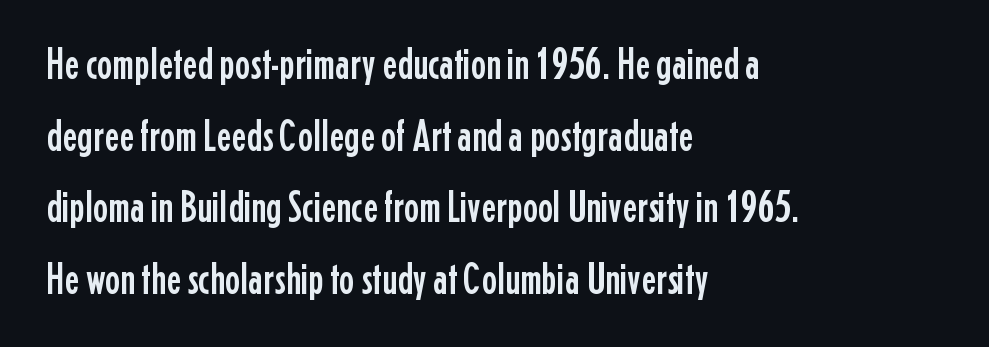
In CSS terms this would be text-align: left. Does the leading feel generous? No, just average. Unlike a traditional serif, this face leaves its strokes unadorned. Is this a fixed-width face? No — the glyphs have proportional, varying widths.
